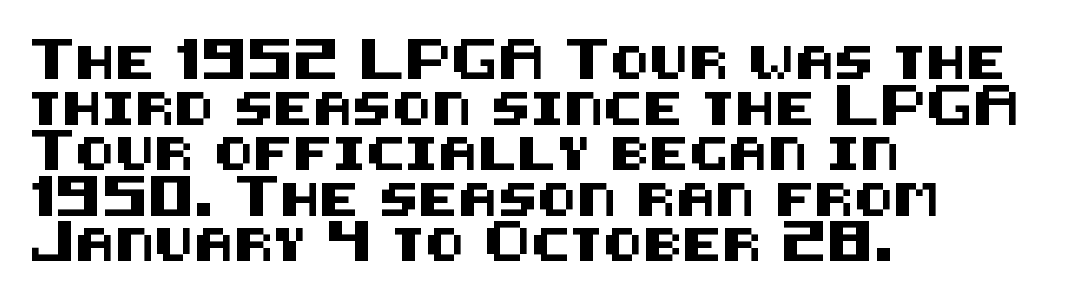
Q: Is the text italic (slanted)? A: No, it is upright.
Q: Is the typeface a serif or a sans-serif typeface? A: Sans-serif.
Q: Is the text underlined? A: No.
Q: How is the paragraph aligned? A: Left-aligned.
Q: Is the spacing between letters normal or unusually wide? A: Normal.
Q: Is the spacing between lines tight, normal or loose? A: Normal.
Q: Width (condensed, normal, or wide)? A: Normal.
Q: Stroke contrast? A: Medium.
Q: x-height? A: Large.
